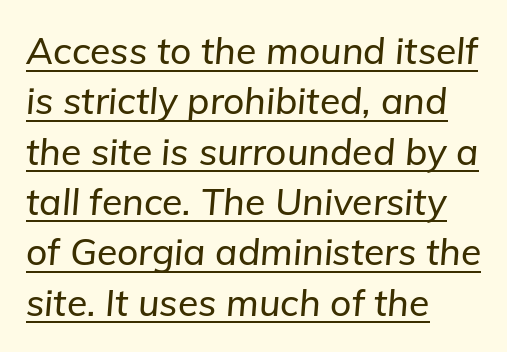
Q: Is the text italic (slanted)? A: Yes, it leans right by about 5 degrees.
Q: Is the text underlined? A: Yes.
Q: How is the paragraph aligned? A: Left-aligned.
Q: Is the spacing between letters normal or unusually wide? A: Normal.
Q: Is the spacing between lines tight, normal or loose? A: Normal.
Q: Width (condensed, normal, or wide)? A: Normal.
Q: Stroke contrast? A: Low.
Q: x-height? A: Medium.
Q: Monospaced? A: No.
